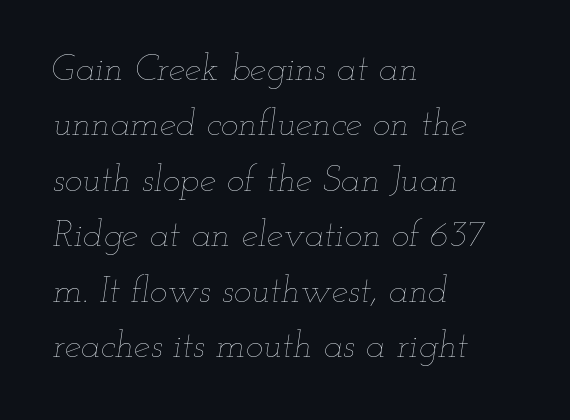
{"italic": "yes", "lean": "right", "slant_degrees": 12, "bold": "no", "weight": "thin", "width": "wide", "stroke_contrast": "low", "x_height": "small", "monospaced": "no", "underline": "no", "align": "left", "line_spacing": "normal", "line_spacing_ratio": 1.5, "letter_spacing": "normal", "letter_spacing_em": 0.0, "glyph_px": 37}
